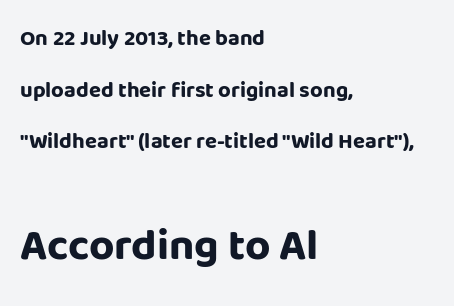
Upright lettering throughout. The type family on display is of the sans-serif kind. Widely set lines give the paragraph a tall, airy silhouette. Type without underlining. A typesetter would call this zero additional tracking. Plenty of ink on the page — the face is bold.
